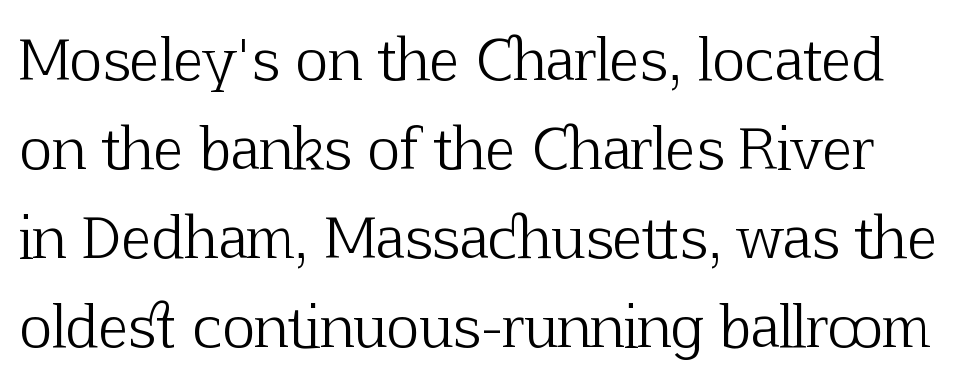
The image shows 56 px light serif type, upright; set normal line spacing (1.59x), normal letter spacing, not underlined; low stroke contrast and a medium x-height.
